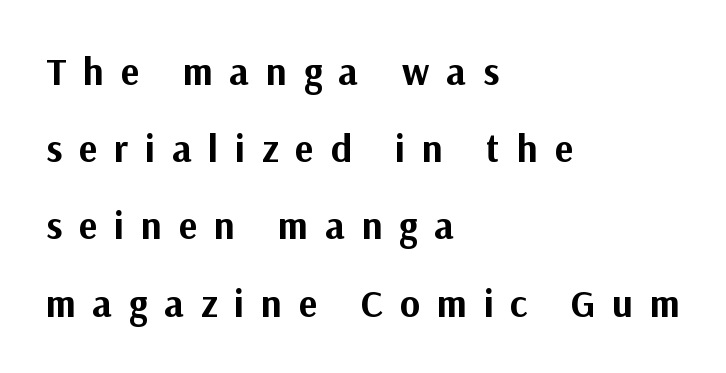
Heavy-handed strokes throughout: this text is bold. The passage shown is typed in a proportional face where columns would drift. This rendering widens character spacing well past its baseline value. Summary of vertical rhythm: relaxed, with wide interline spacing. The rendering shows plain stroke endings on the letterforms — a sans-serif design.
